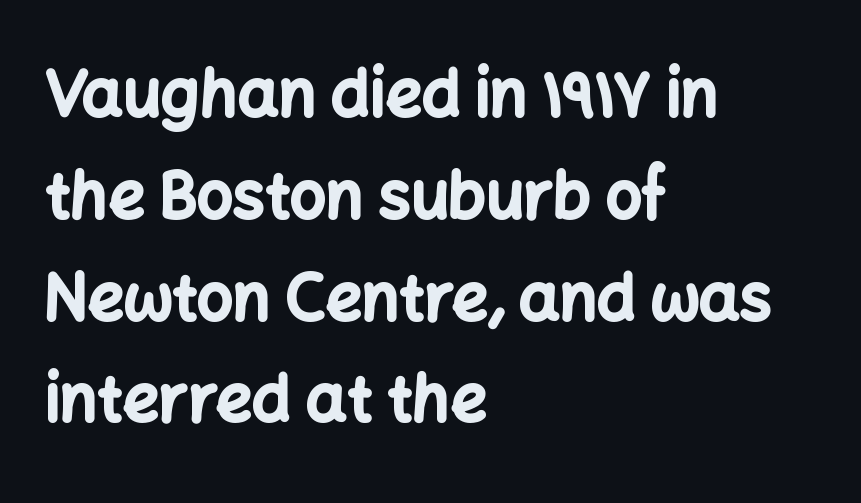
A student would call this left alignment; a typographer would say flush left, rag right. Successive baselines arrive at the customary interval. These lines carry a lot of weight — the face is fully bold. Is this a sans? Yes — the strokes have no serifs.
